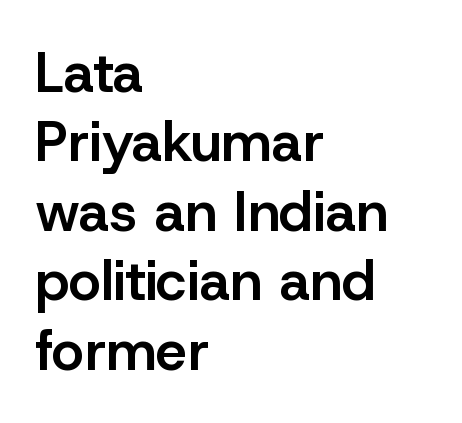
Q: Is the text bold? A: Semi-bold.
Q: Is the text italic (slanted)? A: No, it is upright.
Q: Is the typeface a serif or a sans-serif typeface? A: Sans-serif.
Q: Is the text underlined? A: No.
Q: How is the paragraph aligned? A: Left-aligned.
Q: Is the spacing between letters normal or unusually wide? A: Normal.
Q: Width (condensed, normal, or wide)? A: Normal.
Q: Stroke contrast? A: Low.
Q: x-height? A: Medium.
Q: Monospaced? A: No.
